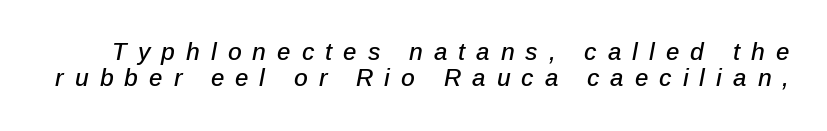
Q: Is the text italic (slanted)? A: Yes, it leans right by about 12 degrees.
Q: Is the text underlined? A: No.
Q: Is the spacing between letters normal or unusually wide? A: Unusually wide.
Q: Is the spacing between lines tight, normal or loose? A: Tight.
